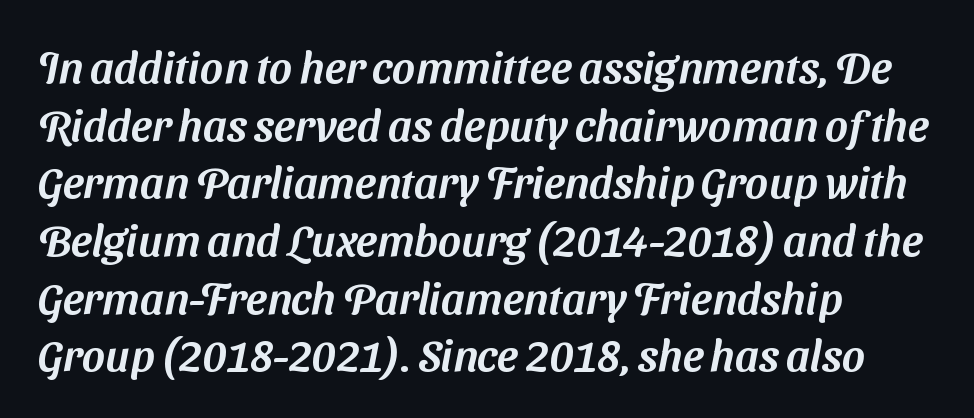
Q: Is the typeface a serif or a sans-serif typeface? A: Sans-serif.
Q: Is the text underlined? A: No.
Q: How is the paragraph aligned? A: Left-aligned.
Q: Is the spacing between letters normal or unusually wide? A: Normal.
Q: Is the spacing between lines tight, normal or loose? A: Normal.
Q: Width (condensed, normal, or wide)? A: Normal.
Q: Stroke contrast? A: Medium.
Q: x-height? A: Medium.
Q: Monospaced? A: No.
